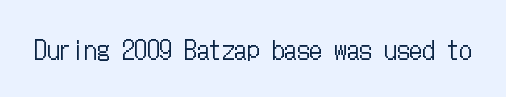
The rendering keeps characters at their native spacing. The font sits on the lighter half of the weight spectrum, regular included. Quick note: underline off. Is there any slant? The stems are plumb.
